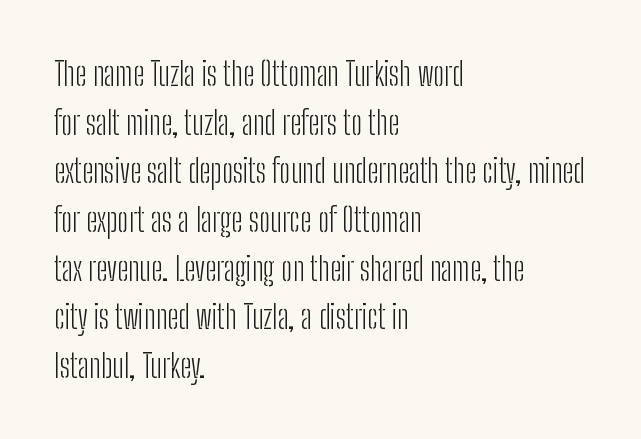
{"serif": "no", "italic": "no", "bold": "no", "weight": "light", "width": "condensed", "stroke_contrast": "low", "x_height": "medium", "monospaced": "no", "underline": "no", "align": "left", "line_spacing": "normal", "line_spacing_ratio": 1.52, "letter_spacing": "normal", "letter_spacing_em": 0.0, "glyph_px": 32}
